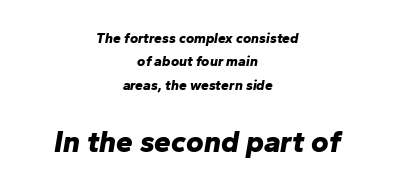
These lines are rendered in a variable-pitch font. Pretty heavy lettering here — definitely bold. The area under the type is left untouched. Posture: slanted. In terms of leading, this rendering sits right in the middle.
